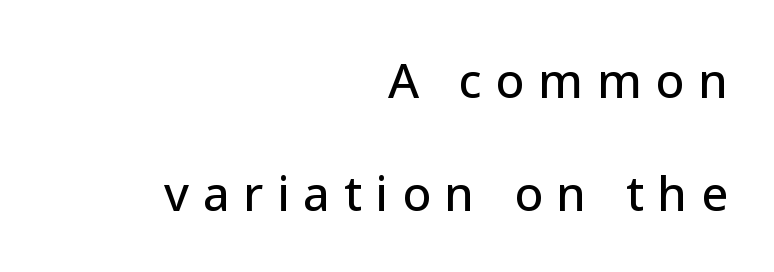
Q: Is the text italic (slanted)? A: No, it is upright.
Q: Is the typeface a serif or a sans-serif typeface? A: Sans-serif.
Q: Is the text underlined? A: No.
Q: How is the paragraph aligned? A: Right-aligned.
Q: Is the spacing between letters normal or unusually wide? A: Unusually wide.
Q: Is the spacing between lines tight, normal or loose? A: Loose.
Q: Width (condensed, normal, or wide)? A: Normal.
Q: Stroke contrast? A: Low.
Q: x-height? A: Medium.
Q: Monospaced? A: No.
